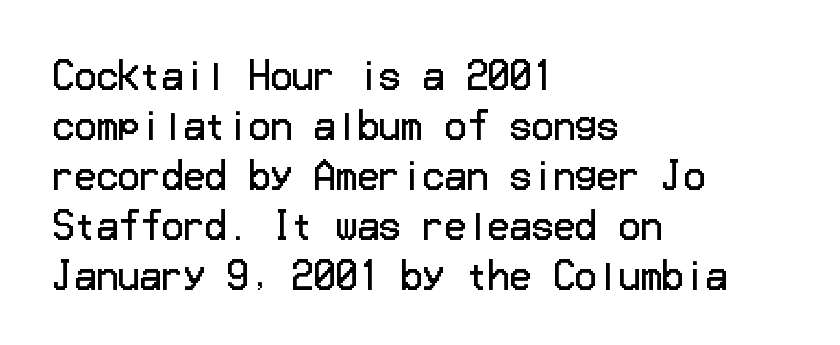
{"serif": "no", "italic": "no", "bold": "no", "weight": "regular", "width": "normal", "stroke_contrast": "low", "x_height": "medium", "underline": "no", "align": "left", "line_spacing": "normal", "line_spacing_ratio": 1.39, "letter_spacing": "normal", "letter_spacing_em": 0.0, "glyph_px": 36}
